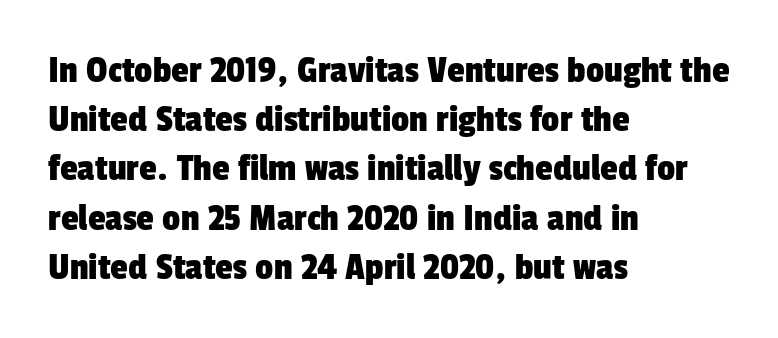
The image shows 40 px condensed sans-serif type; set left-aligned, line spacing 1.23x, normal letter spacing, not underlined; low stroke contrast and a medium x-height.
